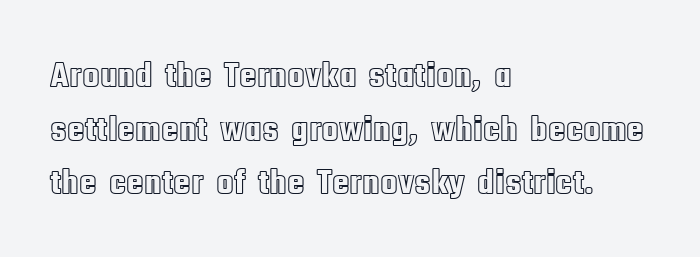
Q: Is the text italic (slanted)? A: No, it is upright.
Q: Is the text underlined? A: No.
Q: How is the paragraph aligned? A: Left-aligned.
Q: Is the spacing between letters normal or unusually wide? A: Normal.
Q: Is the spacing between lines tight, normal or loose? A: Normal.
Q: Width (condensed, normal, or wide)? A: Condensed.
Q: x-height? A: Large.
Q: Monospaced? A: No.
